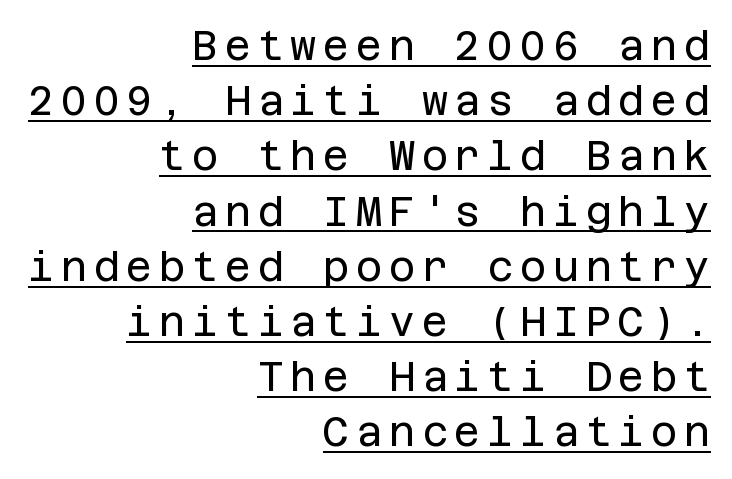
{"serif": "no", "italic": "no", "bold": "no", "weight": "regular", "width": "normal", "stroke_contrast": "low", "x_height": "large", "underline": "yes", "align": "right", "line_spacing": "normal", "line_spacing_ratio": 1.38, "glyph_px": 40}
